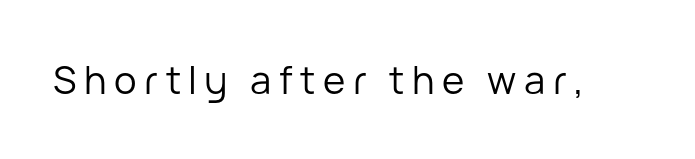
The image shows 38 px regular-weight sans-serif type, upright; set unusually wide letter spacing (+0.2 em), not underlined; low stroke contrast and a medium x-height.
